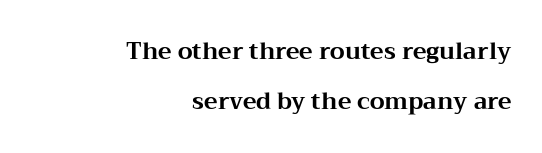
Q: Is the text bold? A: Yes.
Q: Is the text italic (slanted)? A: No, it is upright.
Q: Is the text underlined? A: No.
Q: How is the paragraph aligned? A: Right-aligned.
Q: Is the spacing between letters normal or unusually wide? A: Normal.
Q: Is the spacing between lines tight, normal or loose? A: Loose.
